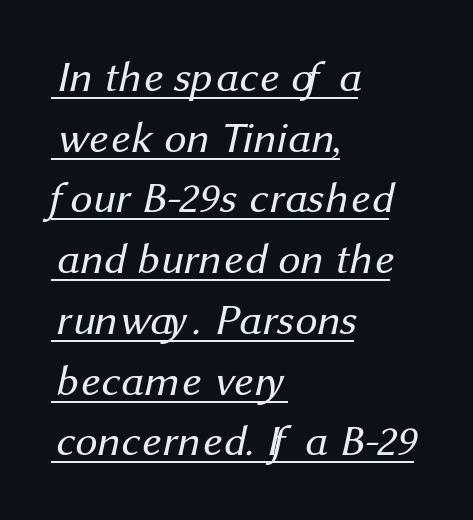
The image shows 44 px regular-weight sans-serif type; set left-aligned, normal line spacing (1.38x), normal letter spacing, underlined; medium stroke contrast and a medium x-height.
